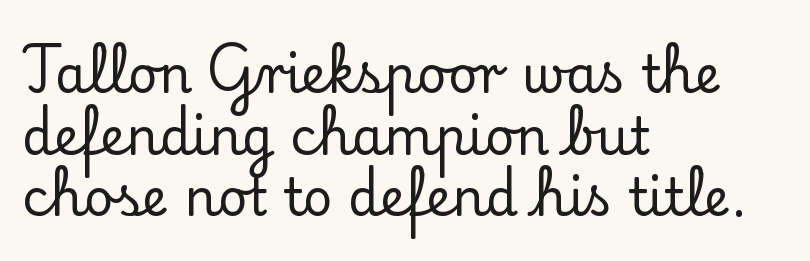
These lines are composed in type with serifs. The paragraph shown leans on its left margin. The line texture is even and compact thanks to regular tracking. Rendered with straight, roman letterforms.
